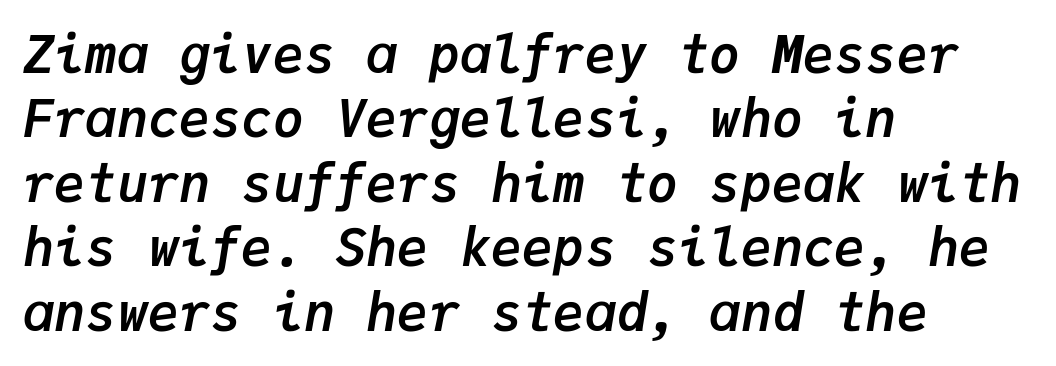
The image shows 52 px semibold type, italic (leaning right), monospaced; set left-aligned, line spacing 1.24x, normal letter spacing, not underlined; low stroke contrast and a medium x-height.
